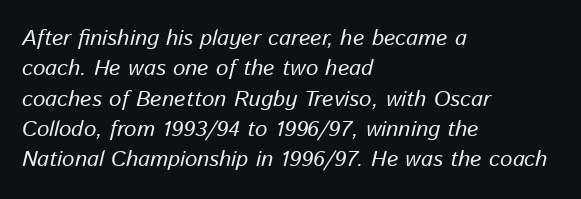
The image shows 22 px text type, italic (leaning right); set left-aligned, normal line spacing (1.38x), normal letter spacing, not underlined.
